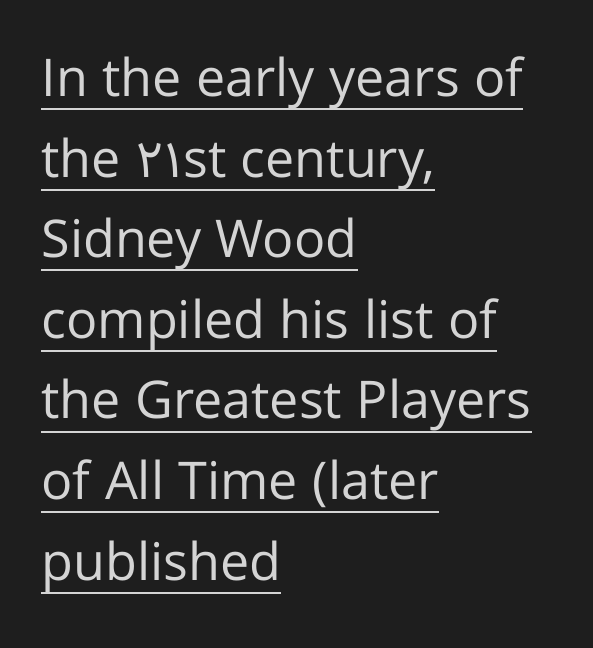
Q: Is the text bold? A: No.
Q: Is the text italic (slanted)? A: No, it is upright.
Q: Is the typeface a serif or a sans-serif typeface? A: Sans-serif.
Q: Is the text underlined? A: Yes.
Q: How is the paragraph aligned? A: Left-aligned.
Q: Is the spacing between letters normal or unusually wide? A: Normal.
Q: Is the spacing between lines tight, normal or loose? A: Normal.
Q: Width (condensed, normal, or wide)? A: Normal.
Q: Stroke contrast? A: Low.
Q: x-height? A: Medium.
Q: Monospaced? A: No.
